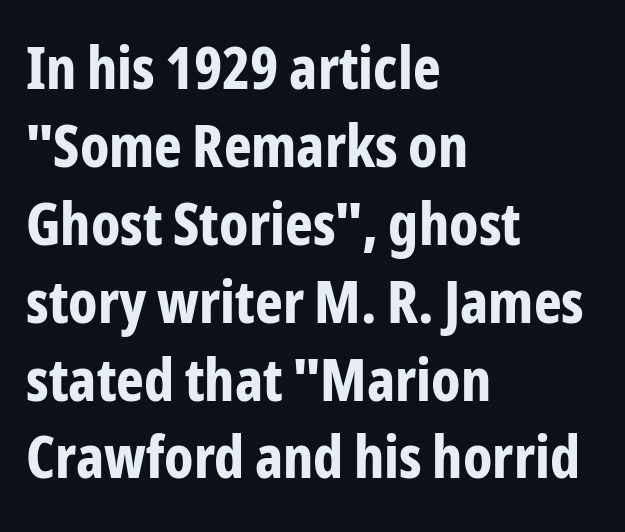
Q: Is the text bold? A: Yes.
Q: Is the text italic (slanted)? A: No, it is upright.
Q: Is the typeface a serif or a sans-serif typeface? A: Sans-serif.
Q: Is the text underlined? A: No.
Q: How is the paragraph aligned? A: Left-aligned.
Q: Is the spacing between letters normal or unusually wide? A: Normal.
Q: Is the spacing between lines tight, normal or loose? A: Normal.
Q: Width (condensed, normal, or wide)? A: Condensed.
Q: Stroke contrast? A: Low.
Q: x-height? A: Medium.
Q: Monospaced? A: No.
